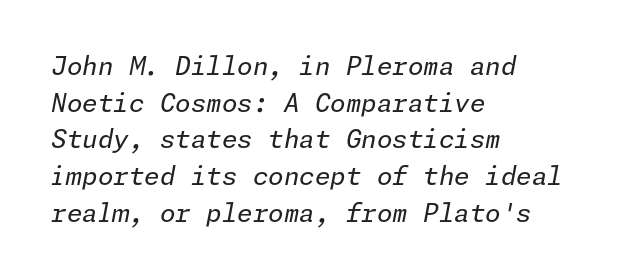
Q: Is the text bold? A: No.
Q: Is the text italic (slanted)? A: Yes, it leans right by about 11 degrees.
Q: Is the text underlined? A: No.
Q: How is the paragraph aligned? A: Left-aligned.
Q: Is the spacing between letters normal or unusually wide? A: Normal.
Q: Is the spacing between lines tight, normal or loose? A: Normal.
